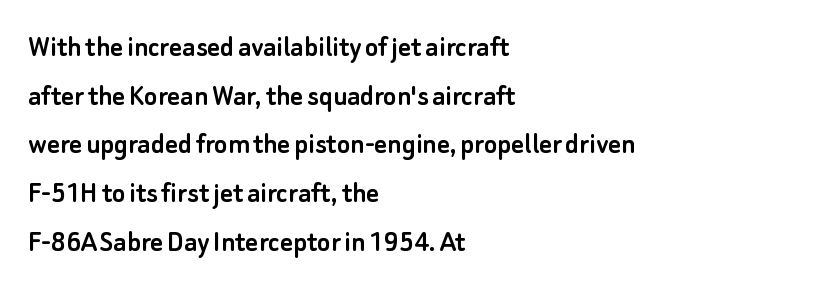
The image shows 31 px sans-serif type, upright; set left-aligned, normal line spacing (1.57x), normal letter spacing, not underlined; low stroke contrast and a small x-height.
